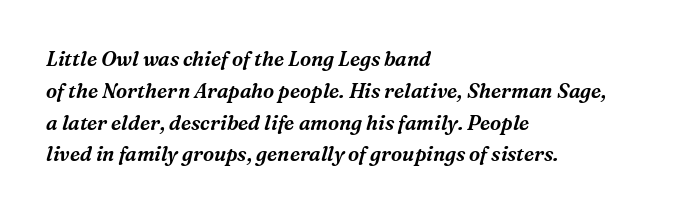
{"italic": "yes", "lean": "right", "slant_degrees": 16, "underline": "no", "align": "left", "line_spacing": "normal", "line_spacing_ratio": 1.59, "letter_spacing": "normal", "letter_spacing_em": 0.0, "glyph_px": 20}
